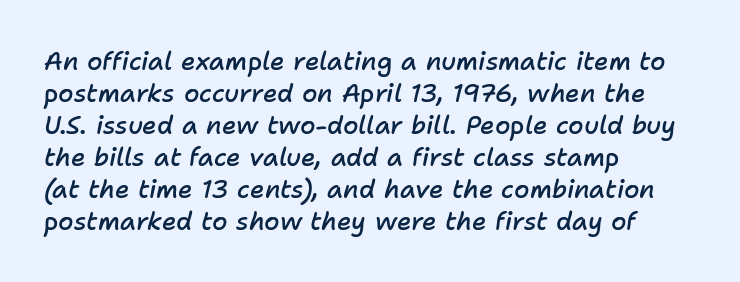
Leading matches the norm, producing a regular column. Each row of text sits above clean, open space. The passage shown leans; its letterforms are oblique. On the weight axis this lands at semibold, roughly 600. The paragraph has a hard left edge and a soft right edge. The rendering keeps characters at their native spacing.
